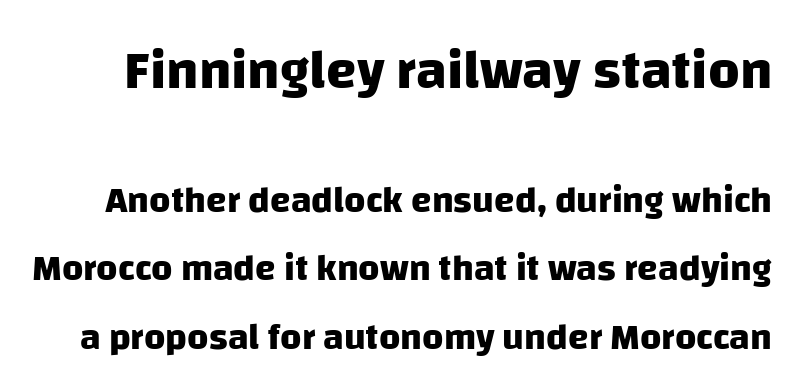
{"serif": "no", "bold": "yes", "weight": "heavy", "width": "normal", "stroke_contrast": "low", "x_height": "large", "monospaced": "no", "underline": "no", "line_spacing_ratio": 1.85, "letter_spacing": "normal", "letter_spacing_em": 0.0, "larger_block": "first", "size_ratio": 1.49, "glyph_px": 55}
